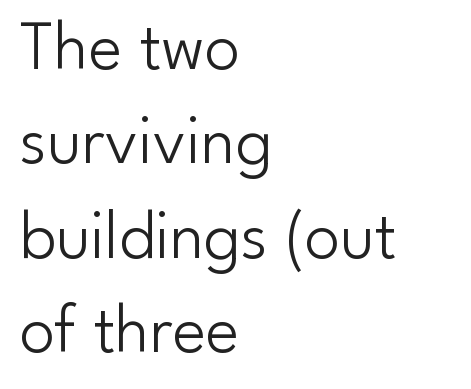
Q: Is the text bold? A: No.
Q: Is the text italic (slanted)? A: No, it is upright.
Q: Is the typeface a serif or a sans-serif typeface? A: Sans-serif.
Q: Is the text underlined? A: No.
Q: How is the paragraph aligned? A: Left-aligned.
Q: Is the spacing between letters normal or unusually wide? A: Normal.
Q: Is the spacing between lines tight, normal or loose? A: Normal.
Q: Width (condensed, normal, or wide)? A: Normal.
Q: Stroke contrast? A: Low.
Q: x-height? A: Small.
Q: Monospaced? A: No.
